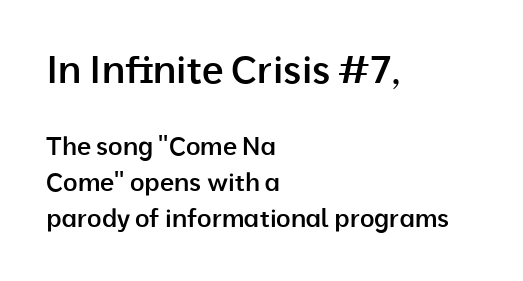
{"serif": "no", "italic": "no", "bold": "semi", "weight": "semibold", "width": "normal", "stroke_contrast": "low", "x_height": "medium", "monospaced": "no", "underline": "no", "align": "left", "line_spacing": "normal", "line_spacing_ratio": 1.44, "letter_spacing": "normal", "letter_spacing_em": 0.0, "larger_block": "first", "size_ratio": 1.52, "glyph_px": 38}
